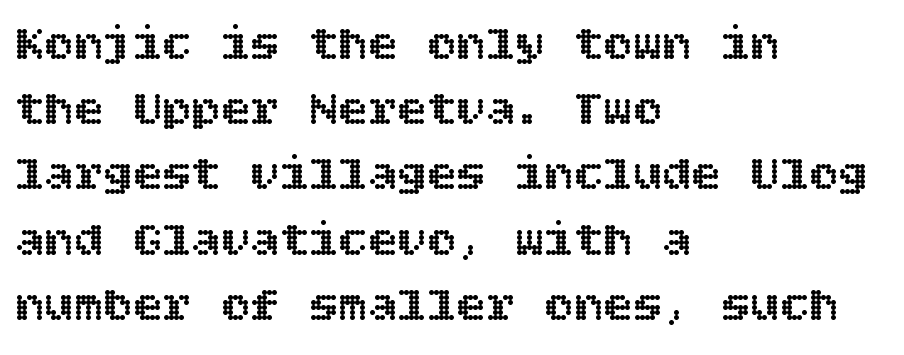
The image shows 49 px text type, upright; set left-aligned, normal line spacing (1.33x), normal letter spacing, not underlined; a large x-height.
